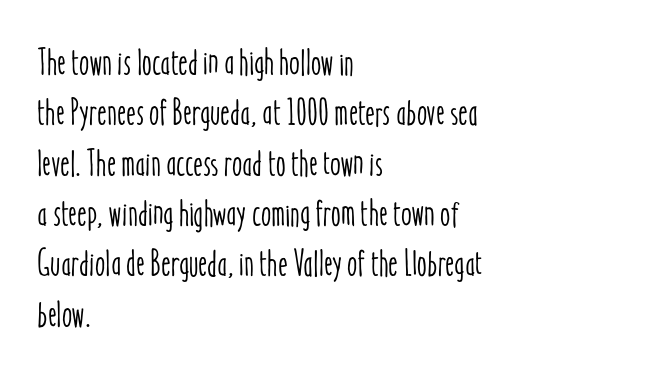
The image shows 37 px condensed type, upright; set left-aligned, normal line spacing (1.36x), normal letter spacing, not underlined; low stroke contrast and a medium x-height.
